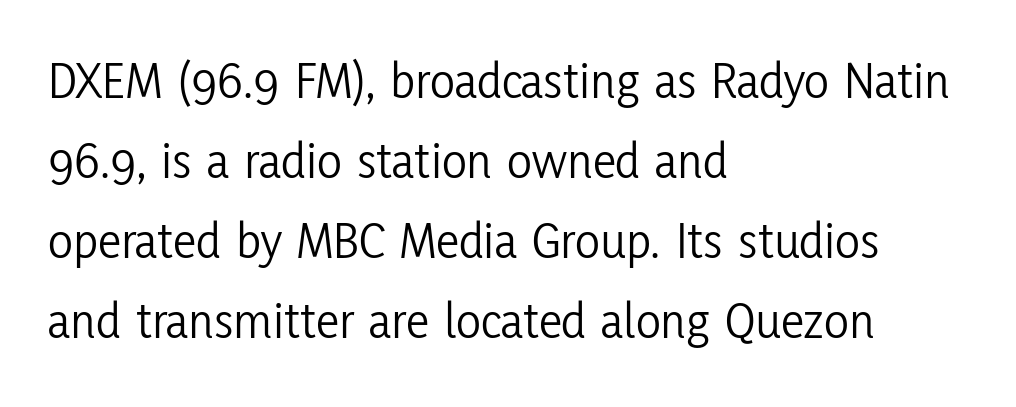
{"serif": "no", "italic": "no", "bold": "no", "weight": "light", "width": "condensed", "stroke_contrast": "low", "x_height": "medium", "monospaced": "no", "underline": "no", "align": "left", "line_spacing": "normal", "line_spacing_ratio": 1.54, "letter_spacing": "normal", "letter_spacing_em": 0.0, "glyph_px": 52}
